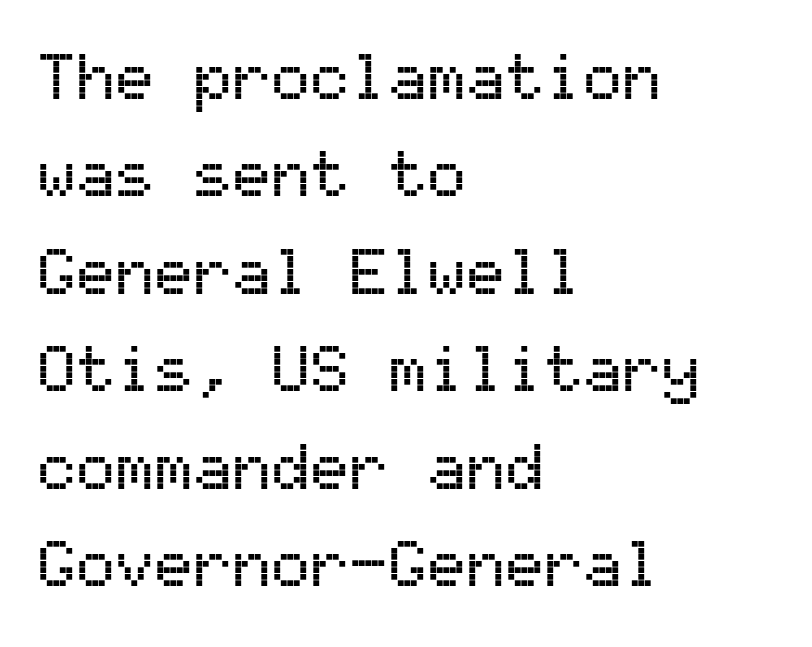
The image shows 65 px sans-serif type, upright, monospaced; set left-aligned, normal line spacing (1.5x), normal letter spacing, not underlined; medium stroke contrast and a medium x-height.
